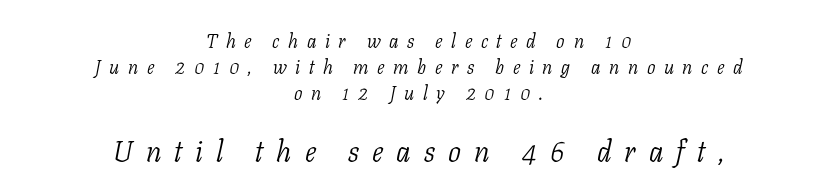
{"serif": "yes", "italic": "yes", "lean": "right", "slant_degrees": 11, "bold": "no", "weight": "light", "width": "normal", "stroke_contrast": "low", "x_height": "medium", "monospaced": "no", "underline": "no", "align": "center", "line_spacing": "normal", "line_spacing_ratio": 1.36, "letter_spacing": "wide", "letter_spacing_em": 0.45, "larger_block": "second", "size_ratio": 1.53, "glyph_px": 29}
